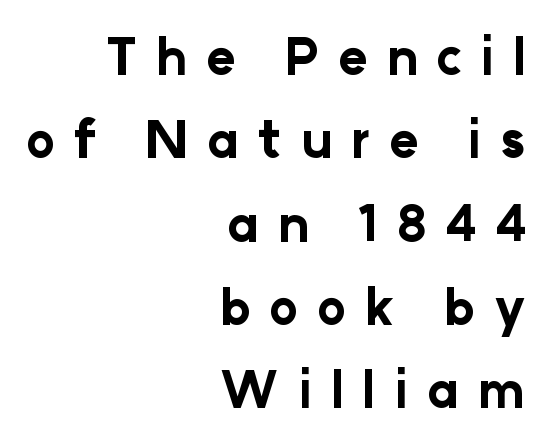
The image shows 49 px bold sans-serif type, upright; set right-aligned, normal line spacing (1.7x), unusually wide letter spacing (+0.38 em), not underlined; low stroke contrast and a medium x-height.
